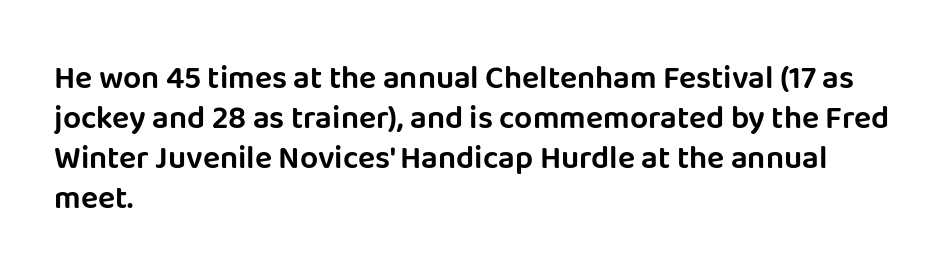
Left-aligned paragraph, ragged on the right. Letterform terminals end flat and unadorned throughout the passage. The space between consecutive lines is moderate. No word sits above an underline.
